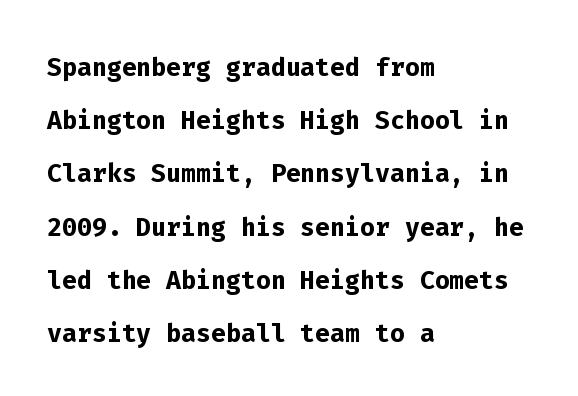
Q: Is the text bold? A: Yes.
Q: Is the text italic (slanted)? A: No, it is upright.
Q: Is the typeface a serif or a sans-serif typeface? A: Sans-serif.
Q: Is the text underlined? A: No.
Q: How is the paragraph aligned? A: Left-aligned.
Q: Is the spacing between letters normal or unusually wide? A: Normal.
Q: Is the spacing between lines tight, normal or loose? A: Normal.
Q: Width (condensed, normal, or wide)? A: Normal.
Q: Stroke contrast? A: Low.
Q: x-height? A: Medium.
Q: Monospaced? A: Yes.
